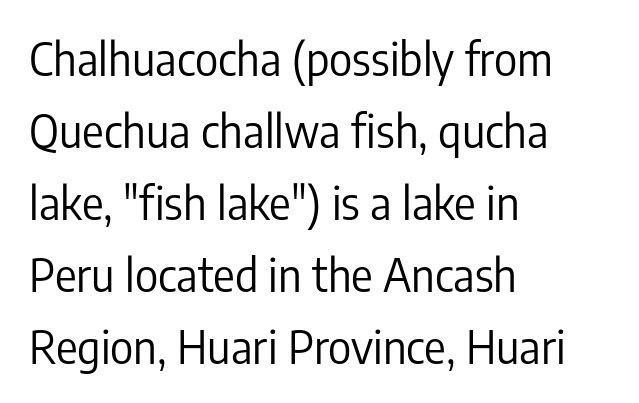
Q: Is the text bold? A: No.
Q: Is the text italic (slanted)? A: No, it is upright.
Q: Is the typeface a serif or a sans-serif typeface? A: Sans-serif.
Q: Is the text underlined? A: No.
Q: How is the paragraph aligned? A: Left-aligned.
Q: Is the spacing between letters normal or unusually wide? A: Normal.
Q: Is the spacing between lines tight, normal or loose? A: Normal.
Q: Width (condensed, normal, or wide)? A: Condensed.
Q: Stroke contrast? A: Low.
Q: x-height? A: Medium.
Q: Monospaced? A: No.
